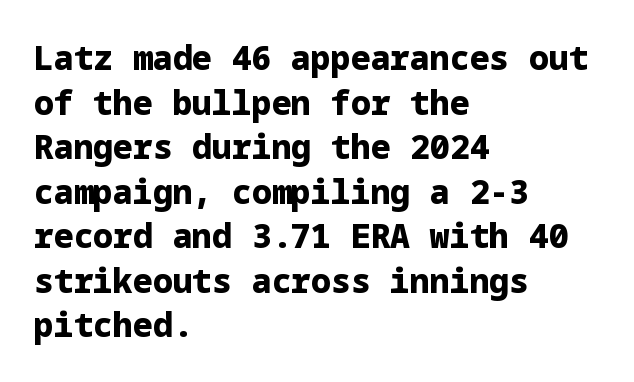
Q: Is the text bold? A: Yes.
Q: Is the text italic (slanted)? A: No, it is upright.
Q: Is the typeface a serif or a sans-serif typeface? A: Sans-serif.
Q: Is the text underlined? A: No.
Q: How is the paragraph aligned? A: Left-aligned.
Q: Is the spacing between letters normal or unusually wide? A: Normal.
Q: Is the spacing between lines tight, normal or loose? A: Normal.
Q: Width (condensed, normal, or wide)? A: Normal.
Q: Stroke contrast? A: Low.
Q: x-height? A: Medium.
